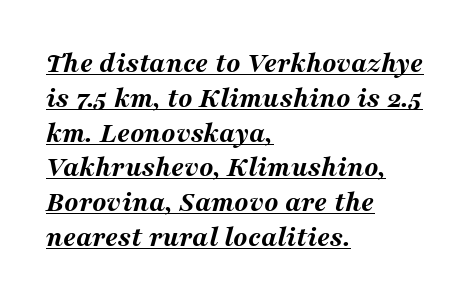
Tracking here is standard; glyphs follow each other at the usual distance. Heavy, bold letterforms. The specimen includes a rule beneath the text block's lines. Visually the block forms a straight wall on the left and a jagged coastline on the right. This sample has the flowing, uneven cadence of proportional lettering.
